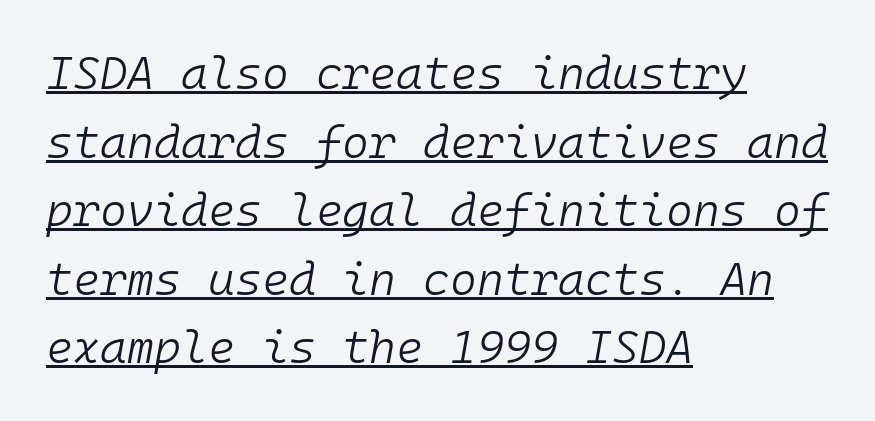
{"italic": "yes", "lean": "right", "slant_degrees": 10, "bold": "no", "weight": "light", "width": "normal", "stroke_contrast": "low", "x_height": "medium", "monospaced": "yes", "underline": "yes", "align": "left", "line_spacing": "normal", "line_spacing_ratio": 1.49, "letter_spacing": "normal", "letter_spacing_em": 0.0, "glyph_px": 46}
